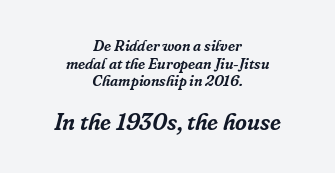
Q: Is the text italic (slanted)? A: Yes, it leans right by about 16 degrees.
Q: Is the text underlined? A: No.
Q: How is the paragraph aligned? A: Centered.
Q: Is the spacing between letters normal or unusually wide? A: Normal.
Q: Which block of text is set in a larger size, the first (top) or the second (bottom)? A: The second (bottom) one.
